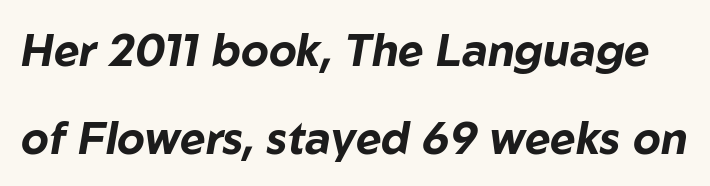
The gaps between neighbouring characters are ordinary and unremarkable. The characters look thick and weighty, a clear bold. This sample trades compactness for vertical openness between lines. Does the lettering tilt? It does — this is italic. Beneath every word, the page is bare. The letters advance in unequal steps, a hallmark of proportional type.
